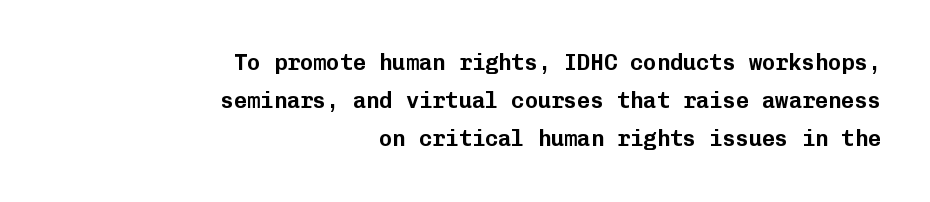
Descenders hang freely into open space. Horizontal alignment here is rightward, an uncommon choice for prose. The lettering stays uniformly vertical, giving the passage a roman look. This sample uses plain, unmodified letter spacing.
